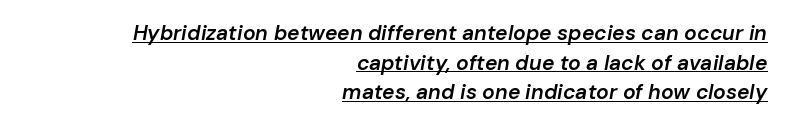
{"italic": "yes", "lean": "right", "slant_degrees": 10, "bold": "semi", "underline": "yes", "align": "right", "line_spacing": "normal", "line_spacing_ratio": 1.41, "letter_spacing": "normal", "letter_spacing_em": 0.0, "glyph_px": 21}
